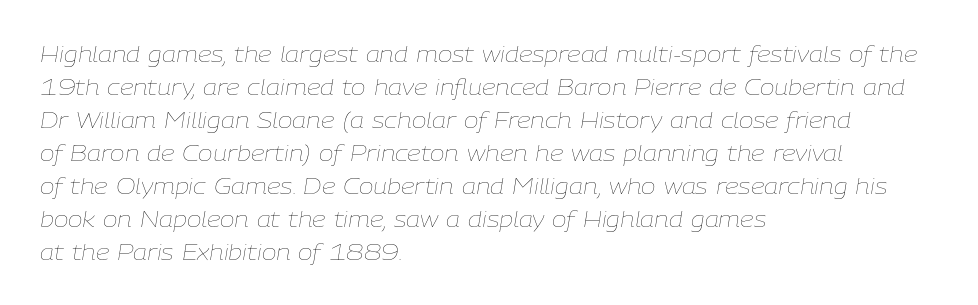
{"italic": "yes", "lean": "right", "slant_degrees": 9, "bold": "no", "underline": "no", "align": "left", "line_spacing": "normal", "line_spacing_ratio": 1.5, "letter_spacing": "normal", "letter_spacing_em": 0.0, "glyph_px": 22}
